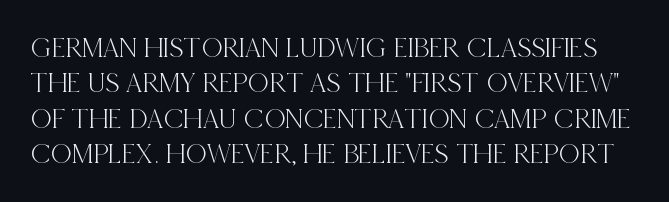
These lines are rendered in a variable-pitch font. Plain, unruled lines of type. In terms of posture, this sample is upright. Tracking value appears to be zero — textbook default spacing. Letterform terminals end in serifs throughout the passage.
